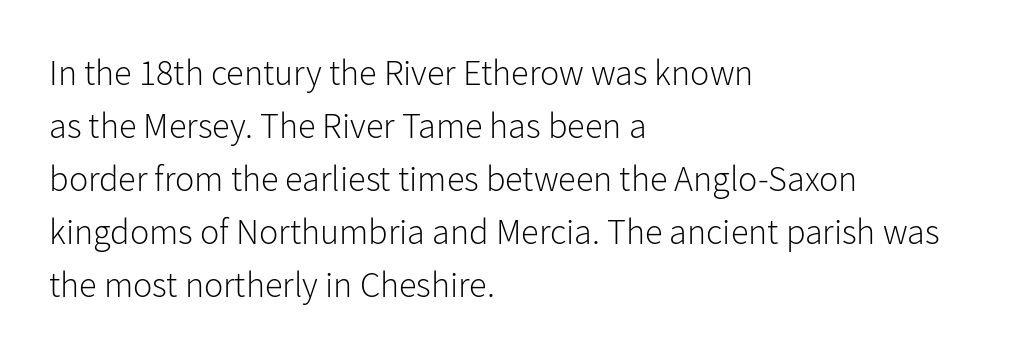
{"serif": "no", "italic": "no", "bold": "no", "weight": "light", "width": "normal", "stroke_contrast": "low", "x_height": "medium", "monospaced": "no", "underline": "no", "align": "left", "line_spacing": "normal", "line_spacing_ratio": 1.47, "letter_spacing": "normal", "letter_spacing_em": 0.0, "glyph_px": 36}
